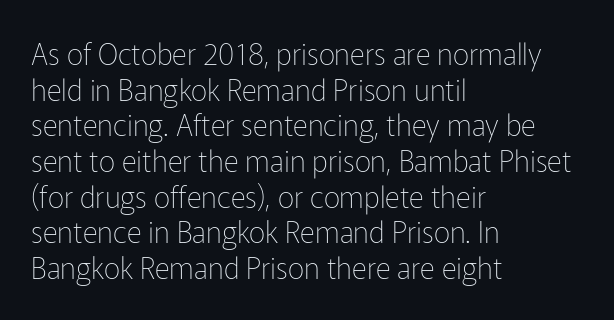
This rendering employs a face without finishing strokes, i.e., a sans-serif. Compared with a typical body face, this is equally light or lighter still. The lines in this sample share a left origin and differ only in where they stop. These lines are rendered in a variable-pitch font. Vertical strokes here are truly vertical.
